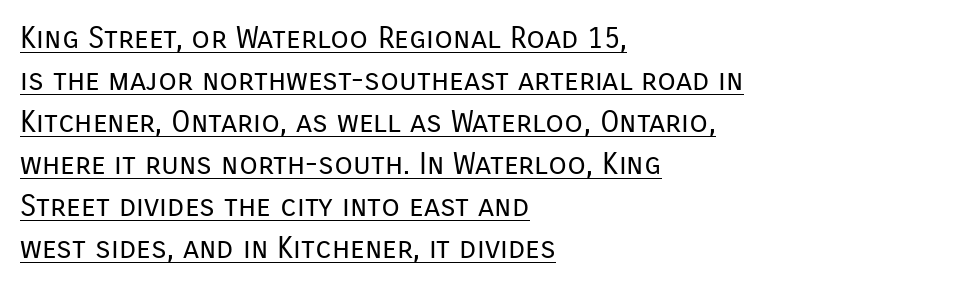
{"serif": "no", "italic": "no", "bold": "no", "weight": "regular", "width": "normal", "stroke_contrast": "low", "x_height": "medium", "monospaced": "no", "underline": "yes", "align": "left", "line_spacing": "normal", "line_spacing_ratio": 1.4, "letter_spacing": "normal", "letter_spacing_em": 0.0, "glyph_px": 30}
